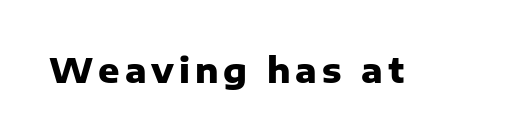
Q: Is the text bold? A: Yes.
Q: Is the text italic (slanted)? A: No, it is upright.
Q: Is the typeface a serif or a sans-serif typeface? A: Sans-serif.
Q: Is the text underlined? A: No.
Q: Width (condensed, normal, or wide)? A: Normal.
Q: Stroke contrast? A: Low.
Q: x-height? A: Medium.
Q: Monospaced? A: No.
